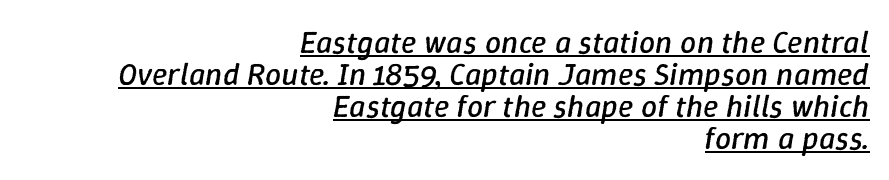
Visually the block forms a straight wall on the right and a jagged coastline on the left. Line spacing here is tight. Beneath each row of characters lies a ruled line. Ink coverage per letter is moderate at most. These lines were composed using italics. Caption: standard tracking, unaltered.
